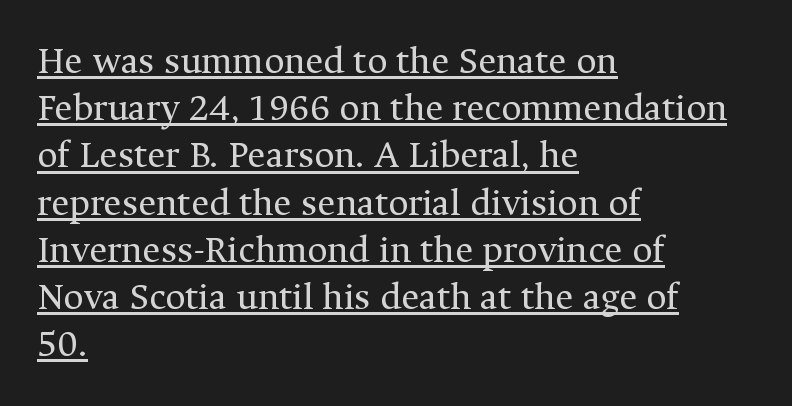
The image shows 39 px regular-weight serif type, upright; set left-aligned, line spacing 1.21x, normal letter spacing, underlined; medium stroke contrast and a medium x-height.
